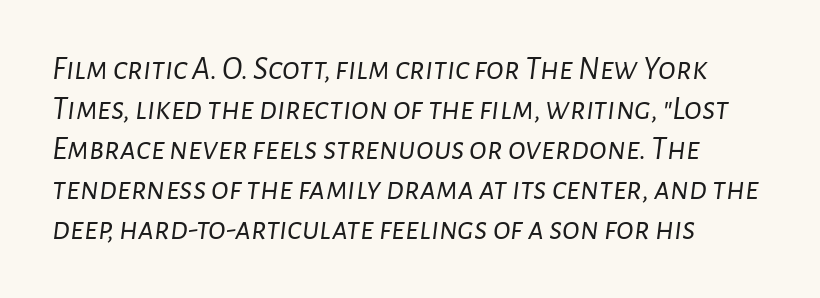
The image shows 33 px light type, italic (leaning right); set left-aligned, line spacing 1.21x, normal letter spacing, not underlined; low stroke contrast and a medium x-height.
